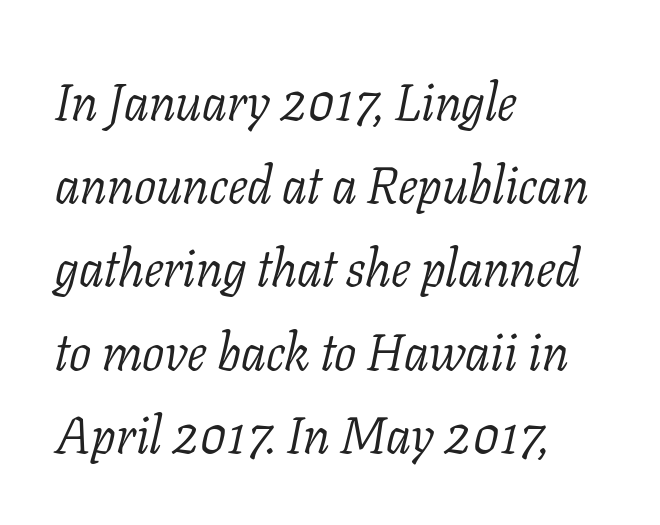
Q: Is the text bold? A: No.
Q: Is the text italic (slanted)? A: Yes, it leans right by about 11 degrees.
Q: Is the typeface a serif or a sans-serif typeface? A: Serif.
Q: Is the text underlined? A: No.
Q: How is the paragraph aligned? A: Left-aligned.
Q: Is the spacing between letters normal or unusually wide? A: Normal.
Q: Is the spacing between lines tight, normal or loose? A: Normal.
Q: Width (condensed, normal, or wide)? A: Normal.
Q: Stroke contrast? A: Low.
Q: x-height? A: Medium.
Q: Monospaced? A: No.
